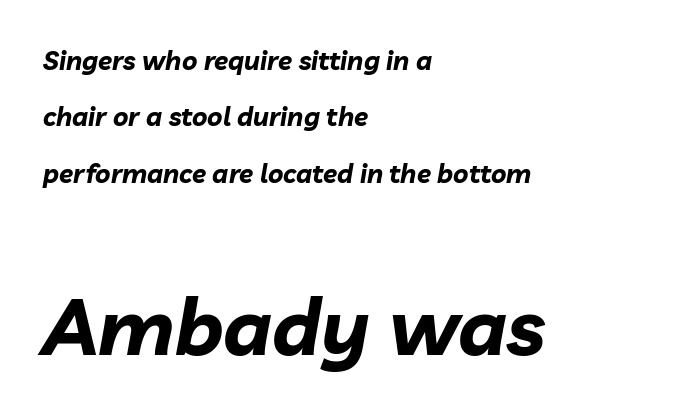
Q: Is the text bold? A: Yes.
Q: Is the text italic (slanted)? A: Yes, it leans right by about 10 degrees.
Q: Is the text underlined? A: No.
Q: How is the paragraph aligned? A: Left-aligned.
Q: Is the spacing between letters normal or unusually wide? A: Normal.
Q: Is the spacing between lines tight, normal or loose? A: Loose.
Q: Which block of text is set in a larger size, the first (top) or the second (bottom)? A: The second (bottom) one.
Q: Width (condensed, normal, or wide)? A: Normal.
Q: Stroke contrast? A: Low.
Q: x-height? A: Medium.
Q: Monospaced? A: No.
